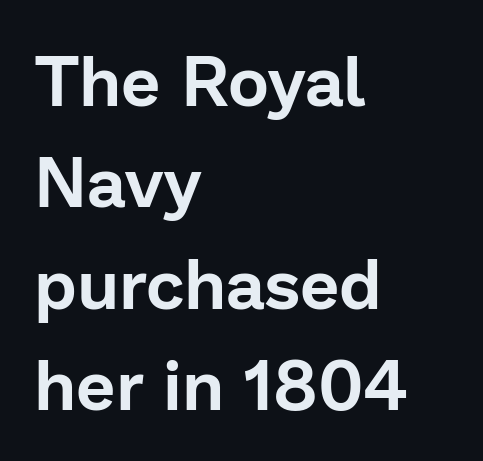
{"serif": "no", "italic": "no", "width": "normal", "stroke_contrast": "low", "x_height": "medium", "monospaced": "no", "underline": "no", "align": "left", "line_spacing": "normal", "line_spacing_ratio": 1.45, "letter_spacing": "normal", "letter_spacing_em": 0.0, "glyph_px": 70}
